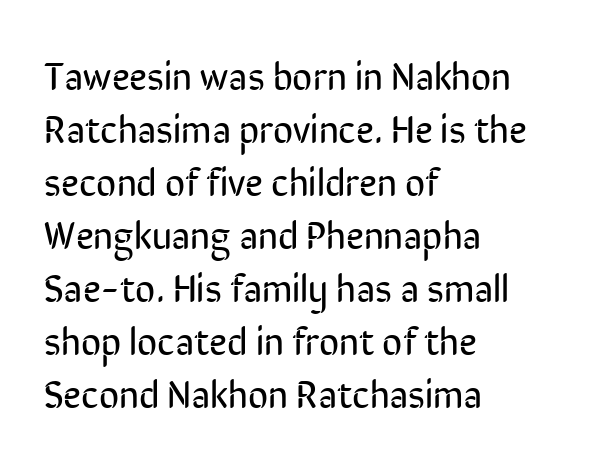
The image shows 39 px regular-weight, condensed sans-serif type, upright; set left-aligned, normal line spacing (1.36x), normal letter spacing, not underlined; low stroke contrast and a medium x-height.
